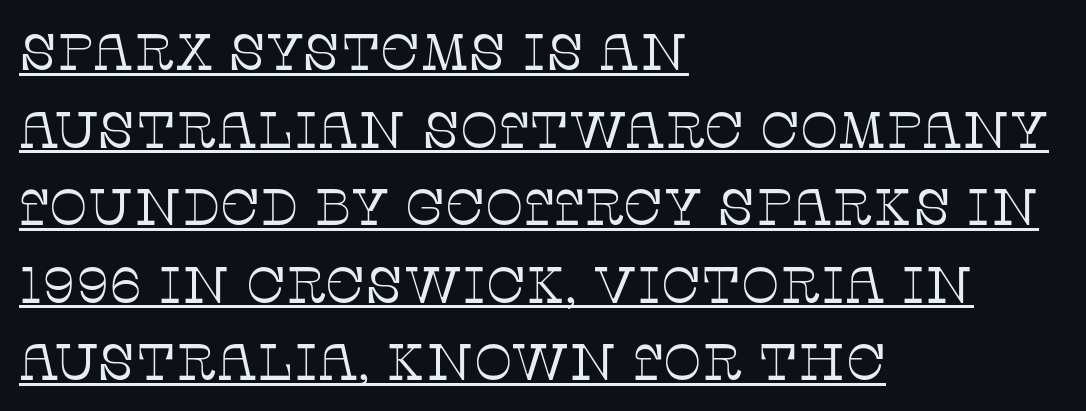
Q: Is the text bold? A: No.
Q: Is the text italic (slanted)? A: No, it is upright.
Q: Is the typeface a serif or a sans-serif typeface? A: Serif.
Q: Is the text underlined? A: Yes.
Q: How is the paragraph aligned? A: Left-aligned.
Q: Is the spacing between letters normal or unusually wide? A: Normal.
Q: Is the spacing between lines tight, normal or loose? A: Normal.
Q: Width (condensed, normal, or wide)? A: Normal.
Q: Stroke contrast? A: Low.
Q: x-height? A: Large.
Q: Monospaced? A: No.
